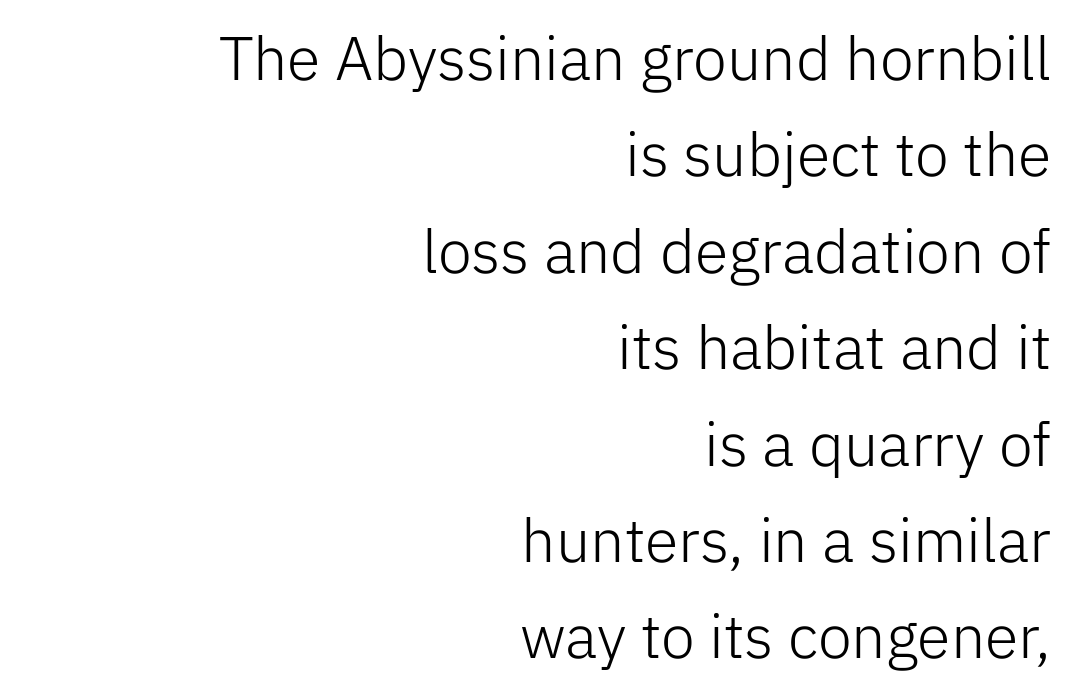
Characters follow at the spacing the type designer built in. Are there feet on the stems? There aren't — it's a sans. Regarding leading, the lines here are spaced in the standard way. The weight would be labelled regular, book, light, or lighter still.
